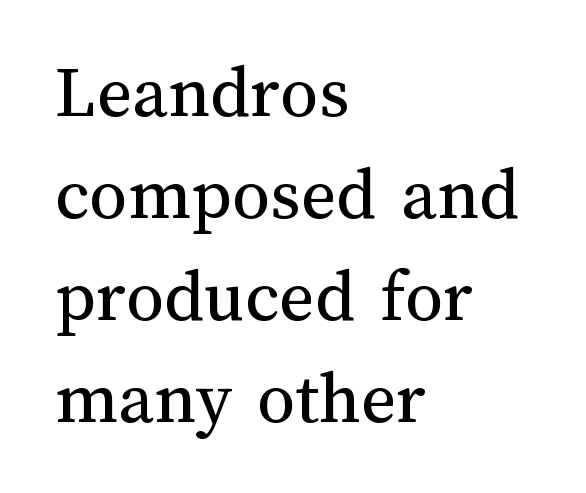
The image shows 76 px regular-weight type, upright; set left-aligned, normal line spacing (1.34x), normal letter spacing, not underlined; medium stroke contrast and a medium x-height.
